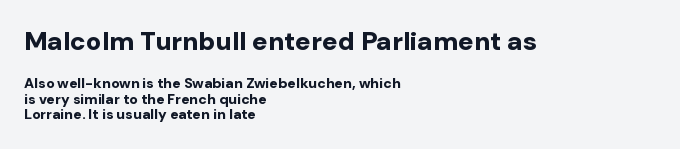
Q: Is the text bold? A: Yes.
Q: Is the text italic (slanted)? A: No, it is upright.
Q: Is the text underlined? A: No.
Q: How is the paragraph aligned? A: Left-aligned.
Q: Is the spacing between letters normal or unusually wide? A: Normal.
Q: Is the spacing between lines tight, normal or loose? A: Tight.
Q: Which block of text is set in a larger size, the first (top) or the second (bottom)? A: The first (top) one.
